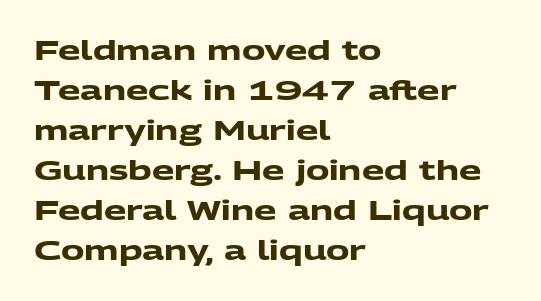
{"bold": "yes", "underline": "no", "align": "left", "line_spacing": "normal", "line_spacing_ratio": 1.54, "letter_spacing": "normal", "letter_spacing_em": 0.0, "glyph_px": 26}
